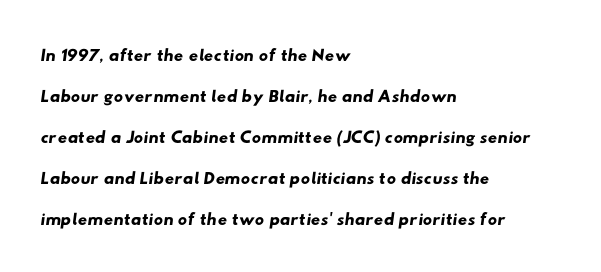
Q: Is the text underlined? A: No.
Q: How is the paragraph aligned? A: Left-aligned.
Q: Is the spacing between letters normal or unusually wide? A: Normal.
Q: Is the spacing between lines tight, normal or loose? A: Normal.
